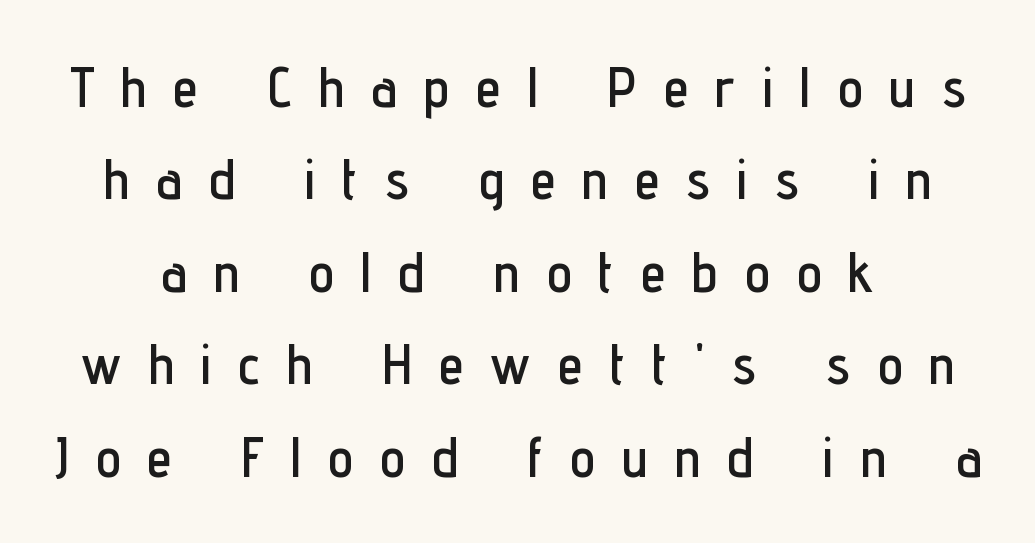
{"serif": "no", "italic": "no", "width": "condensed", "stroke_contrast": "low", "x_height": "medium", "monospaced": "no", "underline": "no", "align": "center", "line_spacing": "normal", "line_spacing_ratio": 1.65, "letter_spacing": "wide", "letter_spacing_em": 0.49, "glyph_px": 56}
